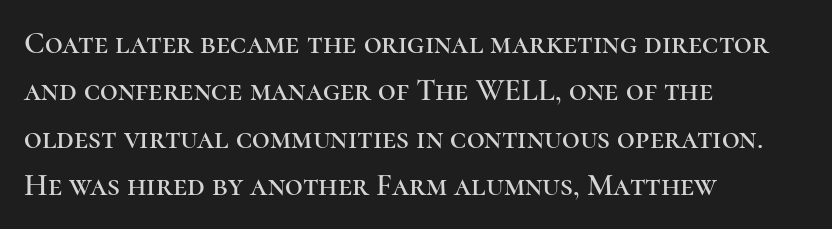
{"serif": "yes", "italic": "no", "width": "normal", "stroke_contrast": "high", "x_height": "medium", "monospaced": "no", "underline": "no", "align": "left", "line_spacing": "normal", "line_spacing_ratio": 1.53, "letter_spacing": "normal", "letter_spacing_em": 0.0, "glyph_px": 31}
